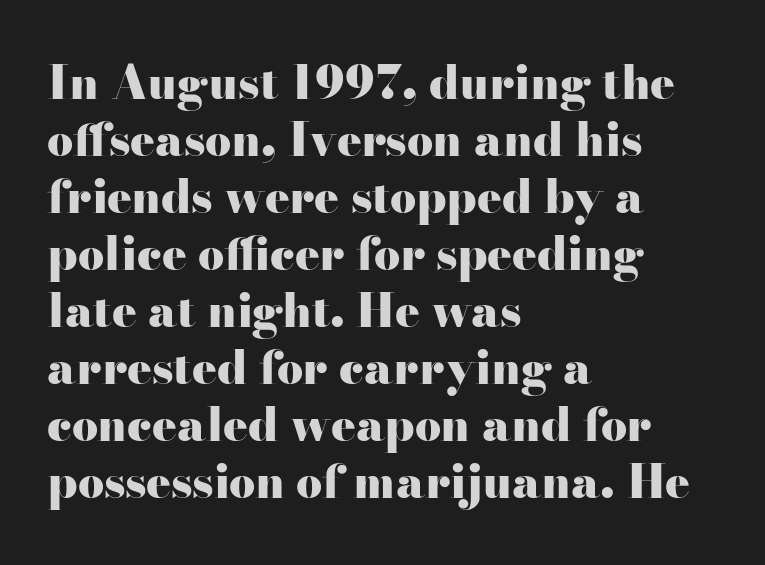
The image shows 46 px heavy, wide serif type, upright; set left-aligned, line spacing 1.24x, normal letter spacing, not underlined; high stroke contrast and a small x-height.
